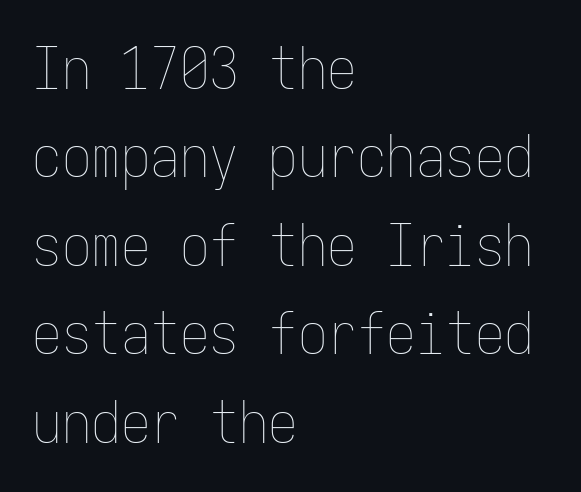
Q: Is the text bold? A: No.
Q: Is the text italic (slanted)? A: No, it is upright.
Q: Is the text underlined? A: No.
Q: How is the paragraph aligned? A: Left-aligned.
Q: Is the spacing between letters normal or unusually wide? A: Normal.
Q: Is the spacing between lines tight, normal or loose? A: Normal.
Q: Width (condensed, normal, or wide)? A: Condensed.
Q: Stroke contrast? A: Low.
Q: x-height? A: Medium.
Q: Monospaced? A: Yes.
